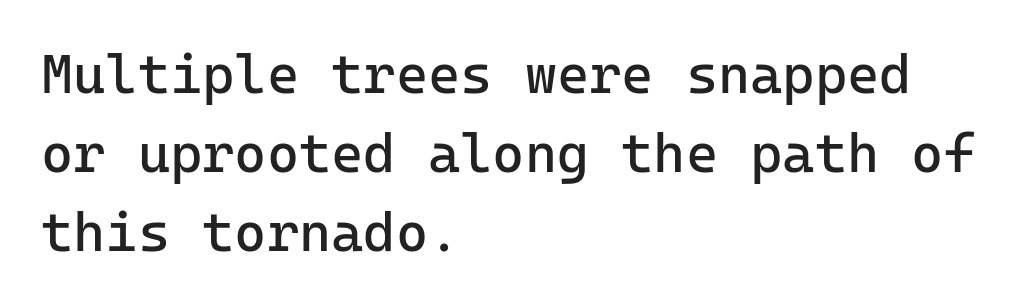
Characters follow at the spacing the type designer built in. Typographically, this falls in the sans-serif category. The lettering holds an erect, upright posture throughout. Stroke thickness stays within the range of a standard reading face or lighter. A normal amount of white space separates one row of letters from the next.
